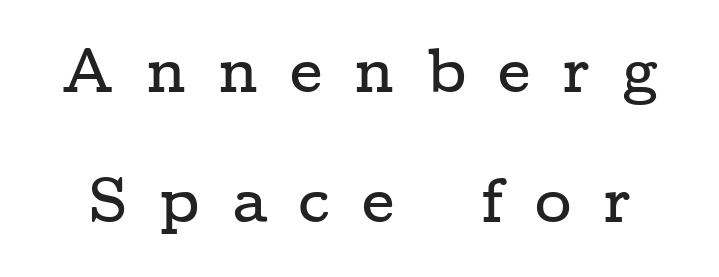
Students, observe: this is what heavily led, spacious text looks like. Serifs: yes, visible at the terminals of the letterforms. A typesetter would mark this as roman, not italic. Has an underline been added? It has not. Do the characters align in a grid? No, the font is proportional.
